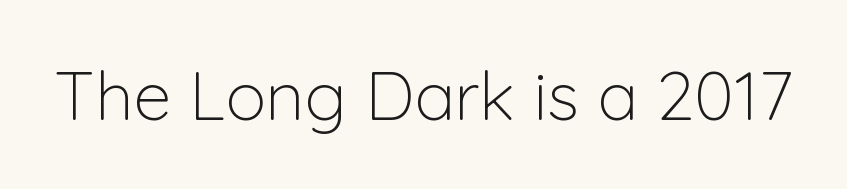
{"serif": "no", "italic": "no", "bold": "no", "weight": "light", "width": "normal", "stroke_contrast": "low", "x_height": "medium", "monospaced": "no", "underline": "no", "letter_spacing": "normal", "letter_spacing_em": 0.0, "glyph_px": 68}
